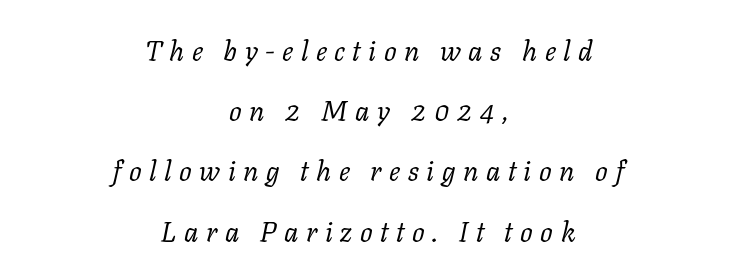
The image shows 28 px regular-weight serif type, italic (leaning right); set centered, loose line spacing (2.15x), unusually wide letter spacing (+0.27 em), not underlined; low stroke contrast and a medium x-height.
